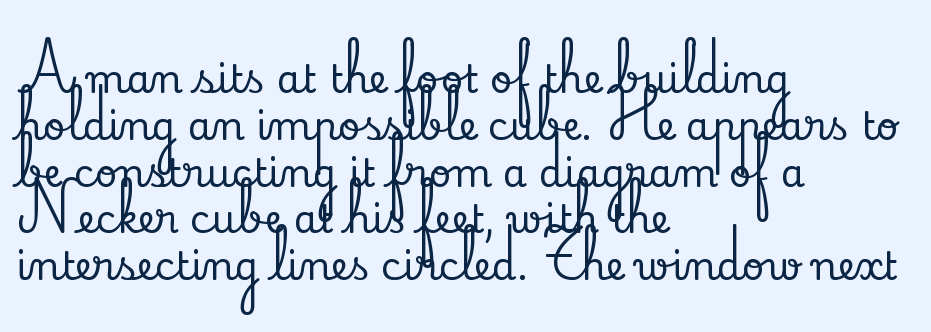
Think of a printed novel: that variable character pitch is what you see here. Caption: standard tracking, unaltered. This is serif lettering, the kind often seen in printed books. The font's upright variant was chosen for this text. This rendering uses left alignment, leaving the right contour irregular.
